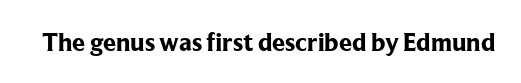
The image shows 26 px bold type, upright; set normal letter spacing, not underlined.
